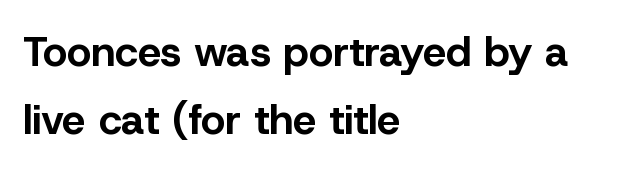
The setting favours the left margin, as ordinary paragraphs usually do. Reading down the column, the eye jumps a familiar distance to each next line. Set as a true bold cut, around the 700 mark. The passage shown has conventional tracking throughout. Looks like regular typesetting: each glyph gets only the width it needs.
